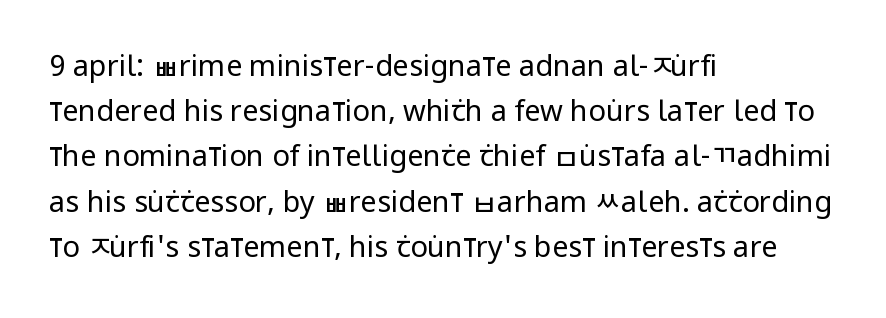
The image shows 29 px regular-weight, condensed sans-serif type, upright; set left-aligned, normal line spacing (1.56x), normal letter spacing, not underlined; low stroke contrast and a large x-height.
